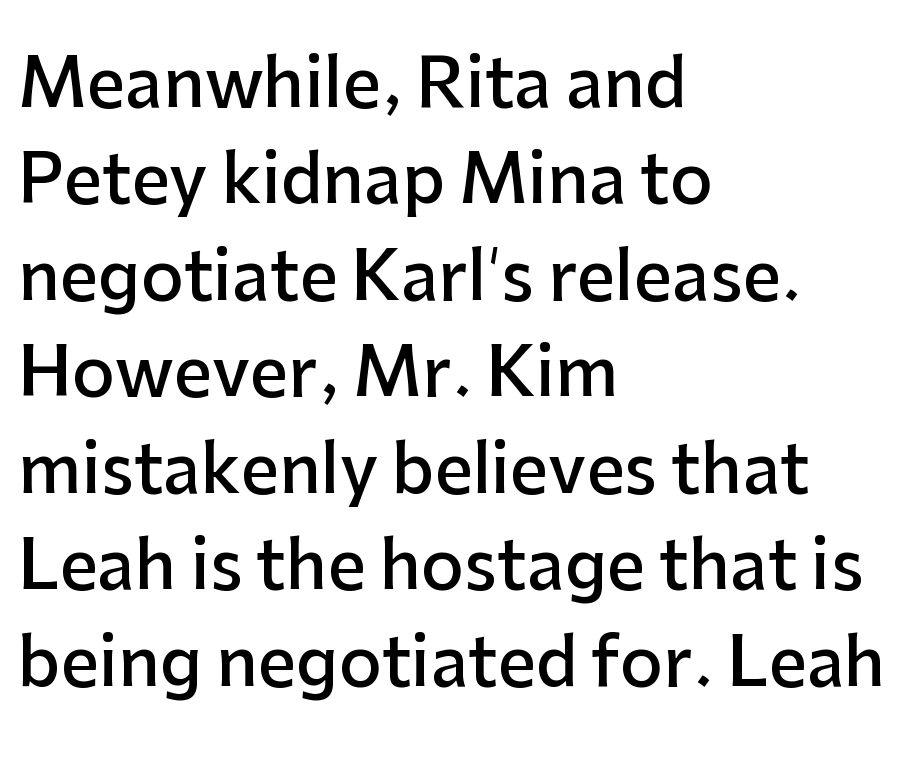
The glyphs have the mass of a demibold cut, below bold. Proportional: the letters do not fall into vertical columns. This rendering leaves character spacing at its baseline value. Do the letters lean? They stand straight. These lines sit exactly where default settings would place them.
